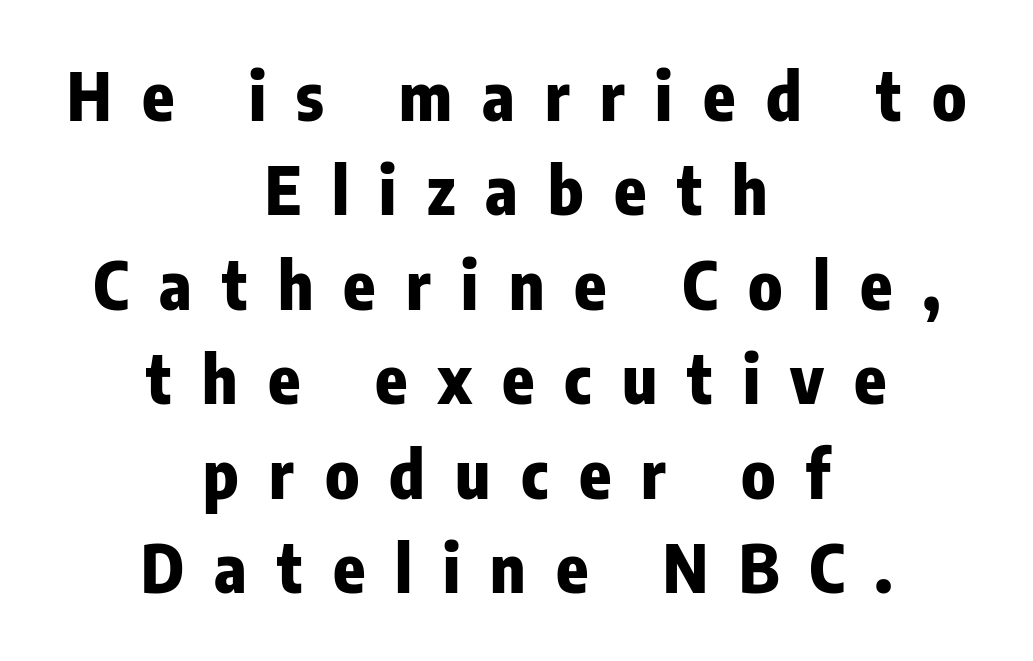
Q: Is the text bold? A: Yes.
Q: Is the text italic (slanted)? A: No, it is upright.
Q: Is the typeface a serif or a sans-serif typeface? A: Sans-serif.
Q: Is the text underlined? A: No.
Q: How is the paragraph aligned? A: Centered.
Q: Is the spacing between letters normal or unusually wide? A: Unusually wide.
Q: Is the spacing between lines tight, normal or loose? A: Normal.
Q: Width (condensed, normal, or wide)? A: Condensed.
Q: Stroke contrast? A: Low.
Q: x-height? A: Medium.
Q: Monospaced? A: No.
